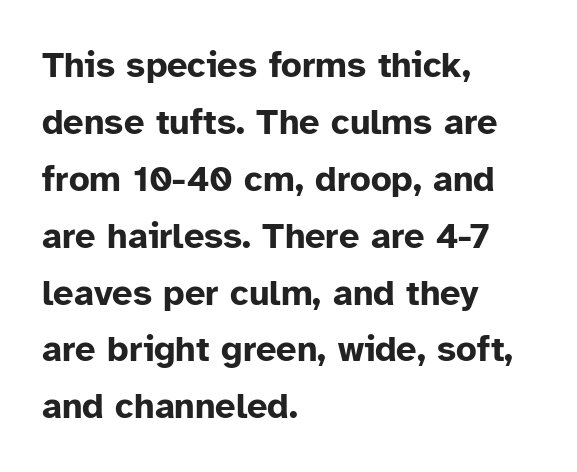
Q: Is the text bold? A: Yes.
Q: Is the text italic (slanted)? A: No, it is upright.
Q: Is the typeface a serif or a sans-serif typeface? A: Sans-serif.
Q: Is the text underlined? A: No.
Q: How is the paragraph aligned? A: Left-aligned.
Q: Is the spacing between letters normal or unusually wide? A: Normal.
Q: Is the spacing between lines tight, normal or loose? A: Normal.
Q: Width (condensed, normal, or wide)? A: Normal.
Q: Stroke contrast? A: Low.
Q: x-height? A: Medium.
Q: Monospaced? A: No.
